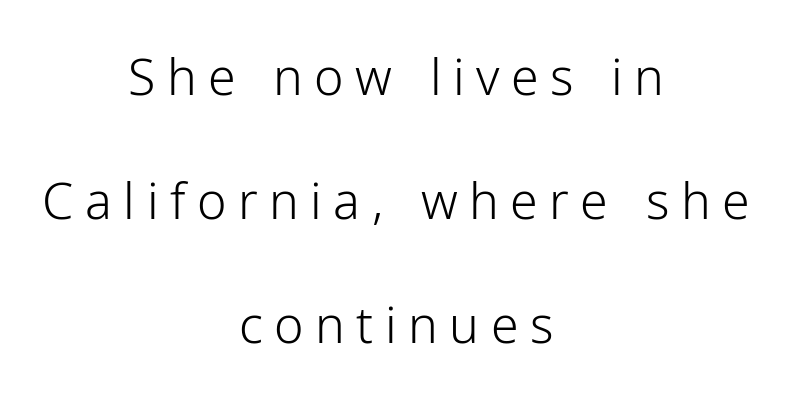
The passage shown has open, widely tracked lettering throughout. The space between consecutive lines is lavish. A quiet, ordinary-to-light weight characterises the typeface. Proportional: the letters do not fall into vertical columns. Casual observation: everything's sitting right in the middle.
